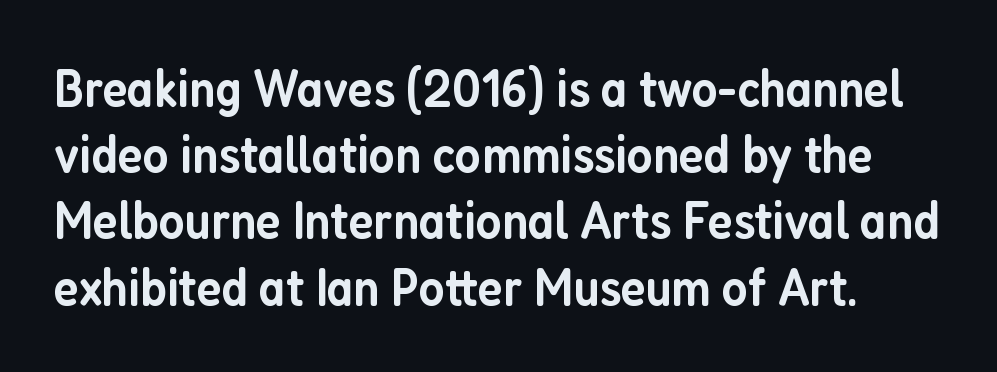
{"serif": "no", "italic": "no", "bold": "semi", "weight": "semibold", "width": "condensed", "stroke_contrast": "low", "x_height": "medium", "monospaced": "no", "underline": "no", "line_spacing": "normal", "line_spacing_ratio": 1.25, "letter_spacing": "normal", "letter_spacing_em": 0.0, "glyph_px": 53}
